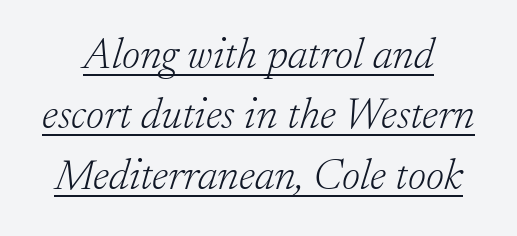
These lines keep a tight, regular rhythm from letter to letter. Stem width sits at or under what a default text font uses. Compared with undecorated copy, this sample adds a rule below the words. The designer went with a serif here, giving each stem small feet. In terms of posture, this sample is oblique. The lines sit at an ordinary, default distance from one another.
